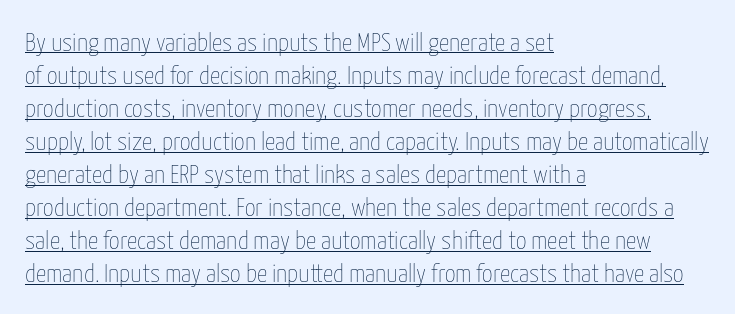
Q: Is the text bold? A: No.
Q: Is the text italic (slanted)? A: No, it is upright.
Q: Is the text underlined? A: Yes.
Q: How is the paragraph aligned? A: Left-aligned.
Q: Is the spacing between letters normal or unusually wide? A: Normal.
Q: Is the spacing between lines tight, normal or loose? A: Normal.
